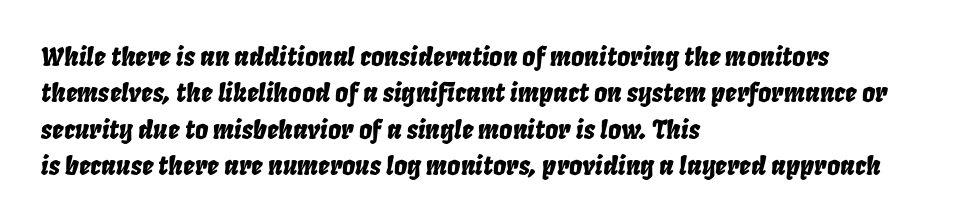
The image shows 26 px text type, italic (leaning right); set left-aligned, normal line spacing (1.4x), normal letter spacing, not underlined.
